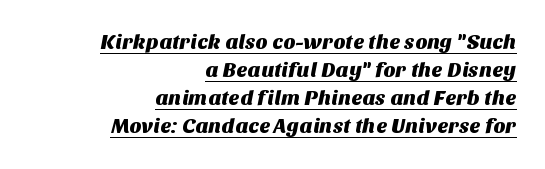
{"underline": "yes", "align": "right", "line_spacing": "normal", "line_spacing_ratio": 1.34, "letter_spacing": "normal", "letter_spacing_em": 0.0, "glyph_px": 21}
